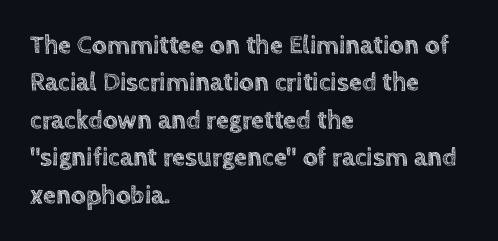
The image shows 26 px text type, upright; set left-aligned, normal line spacing (1.44x), normal letter spacing, not underlined.
